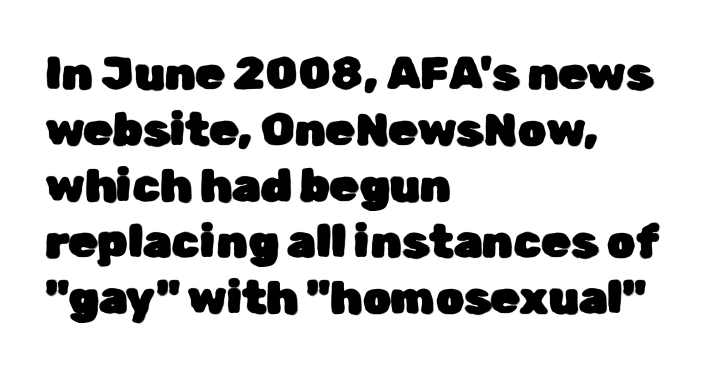
The image shows 46 px sans-serif type, upright; set left-aligned, line spacing 1.22x, normal letter spacing, not underlined; low stroke contrast and a medium x-height.
